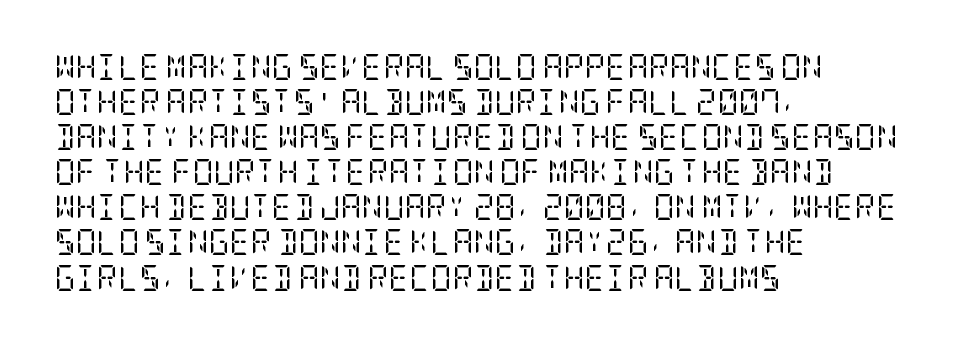
{"italic": "no", "bold": "no", "underline": "no", "align": "left", "line_spacing": "normal", "line_spacing_ratio": 1.35, "letter_spacing": "normal", "letter_spacing_em": 0.0, "glyph_px": 26}
